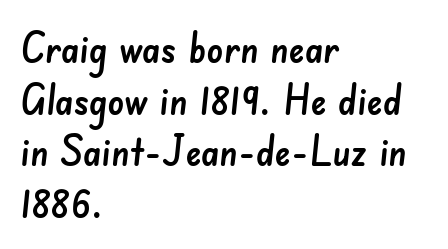
Horizontal bands of white between lines are of average thickness. Line starts are locked; line ends wander. Between one letter and the next there's only the usual sliver of space. Do the characters align in a grid? No, the font is proportional.
